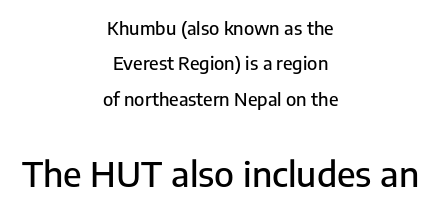
The type sits square on the baseline with zero lean. Is this a fixed-width face? No — the glyphs have proportional, varying widths. You can tell from the bare stems that sans-serif type was used. Leading is clearly above the norm, producing a sparse column.
